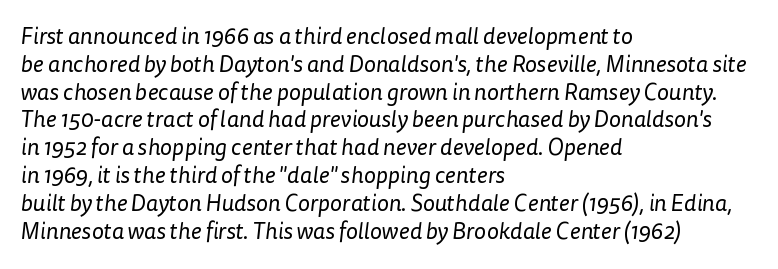
The image shows 23 px text type; set left-aligned, line spacing 1.21x, normal letter spacing, not underlined.
